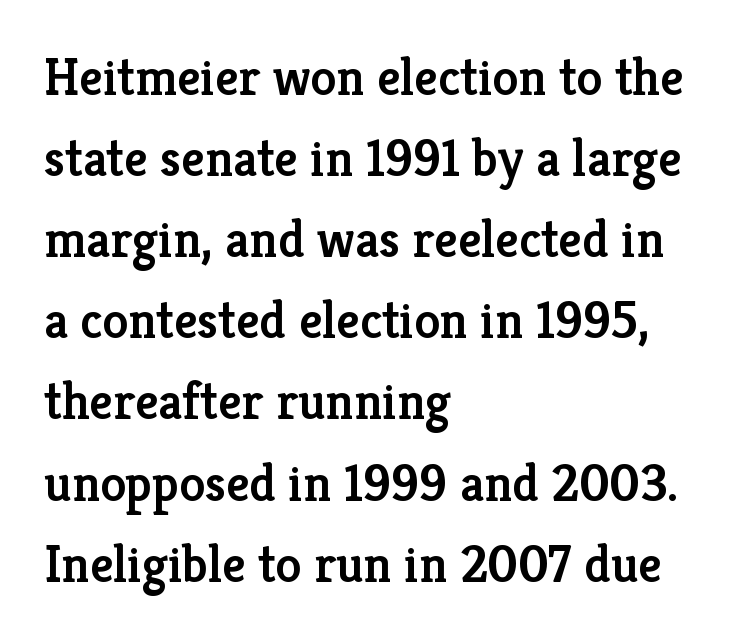
Q: Is the text bold? A: Semi-bold.
Q: Is the text italic (slanted)? A: No, it is upright.
Q: Is the typeface a serif or a sans-serif typeface? A: Serif.
Q: Is the text underlined? A: No.
Q: How is the paragraph aligned? A: Left-aligned.
Q: Is the spacing between letters normal or unusually wide? A: Normal.
Q: Is the spacing between lines tight, normal or loose? A: Normal.
Q: Width (condensed, normal, or wide)? A: Normal.
Q: Stroke contrast? A: Low.
Q: x-height? A: Medium.
Q: Monospaced? A: No.
